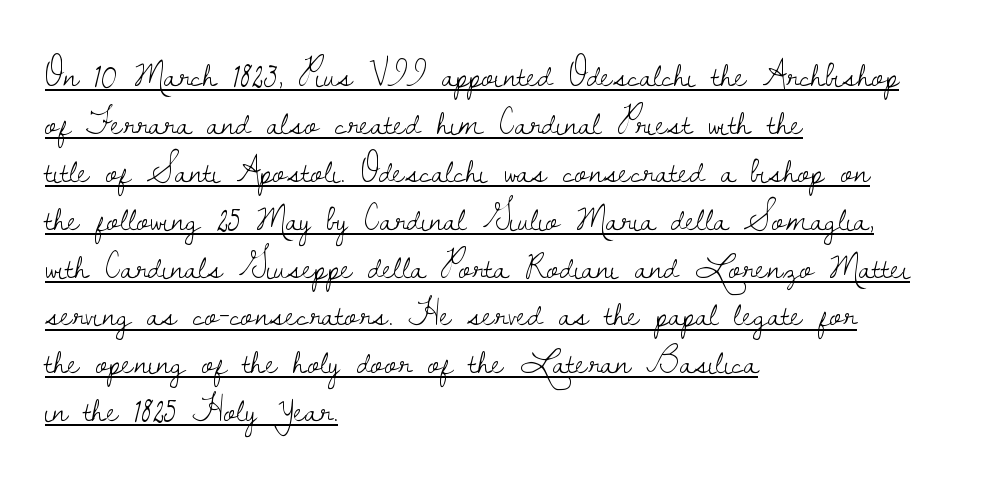
Q: Is the text bold? A: No.
Q: Is the text italic (slanted)? A: Yes.
Q: Is the typeface a serif or a sans-serif typeface? A: Serif.
Q: Is the text underlined? A: Yes.
Q: How is the paragraph aligned? A: Left-aligned.
Q: Is the spacing between letters normal or unusually wide? A: Normal.
Q: Is the spacing between lines tight, normal or loose? A: Normal.
Q: Width (condensed, normal, or wide)? A: Normal.
Q: Stroke contrast? A: Low.
Q: x-height? A: Small.
Q: Monospaced? A: No.
